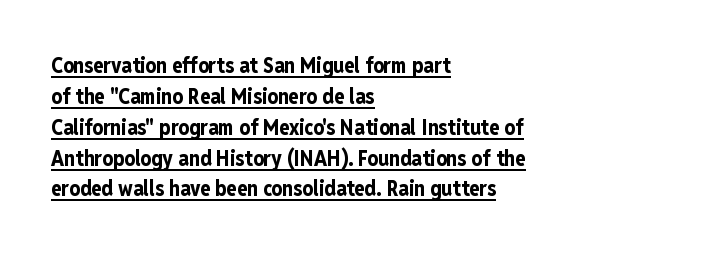
A roman cut, with each character standing at attention. This sample carries an underscore along the baseline area. Rows of type keep a routine distance in the vertical direction. Notice how the passage keeps a crisp vertical edge on the left only. I'd describe the lettering as bold — thick and assertive.
